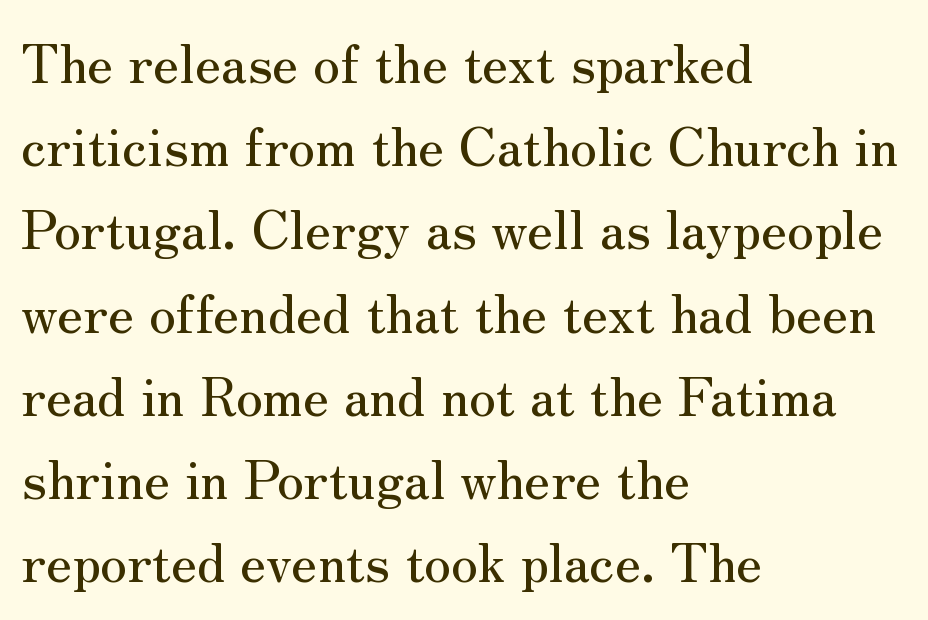
Q: Is the text italic (slanted)? A: No, it is upright.
Q: Is the typeface a serif or a sans-serif typeface? A: Serif.
Q: Is the text underlined? A: No.
Q: How is the paragraph aligned? A: Left-aligned.
Q: Is the spacing between letters normal or unusually wide? A: Normal.
Q: Is the spacing between lines tight, normal or loose? A: Normal.
Q: Width (condensed, normal, or wide)? A: Normal.
Q: Stroke contrast? A: Medium.
Q: x-height? A: Small.
Q: Monospaced? A: No.
